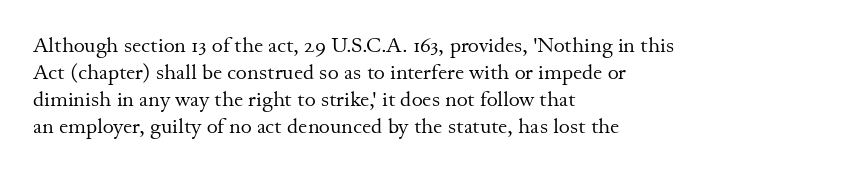
Q: Is the text bold? A: No.
Q: Is the text italic (slanted)? A: No, it is upright.
Q: Is the text underlined? A: No.
Q: How is the paragraph aligned? A: Left-aligned.
Q: Is the spacing between letters normal or unusually wide? A: Normal.
Q: Is the spacing between lines tight, normal or loose? A: Normal.
